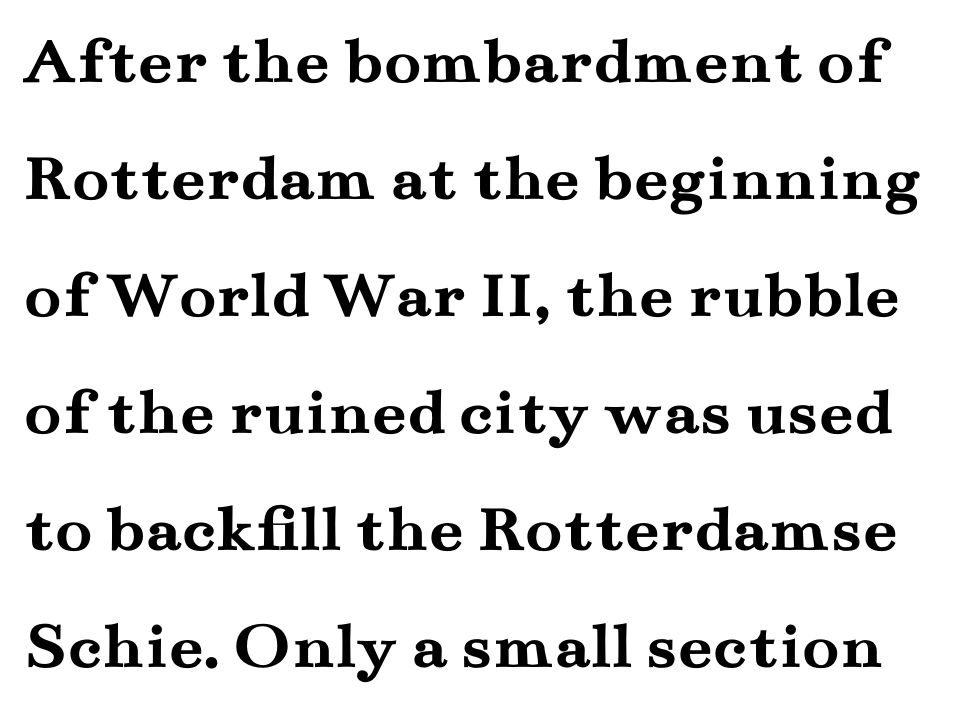
The image shows 68 px semibold, wide serif type, upright; set line spacing 1.72x, normal letter spacing, not underlined; medium stroke contrast and a small x-height.
